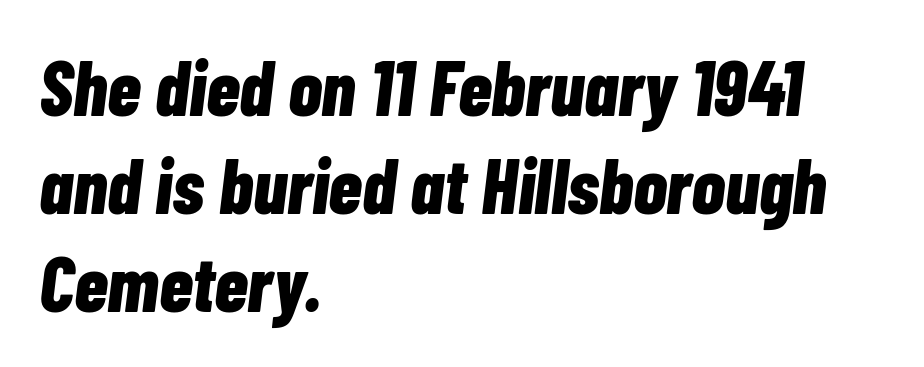
Q: Is the text bold? A: Yes.
Q: Is the text italic (slanted)? A: Yes, it leans right by about 7 degrees.
Q: Is the text underlined? A: No.
Q: How is the paragraph aligned? A: Left-aligned.
Q: Is the spacing between letters normal or unusually wide? A: Normal.
Q: Is the spacing between lines tight, normal or loose? A: Normal.
Q: Width (condensed, normal, or wide)? A: Condensed.
Q: Stroke contrast? A: Low.
Q: x-height? A: Medium.
Q: Monospaced? A: No.
